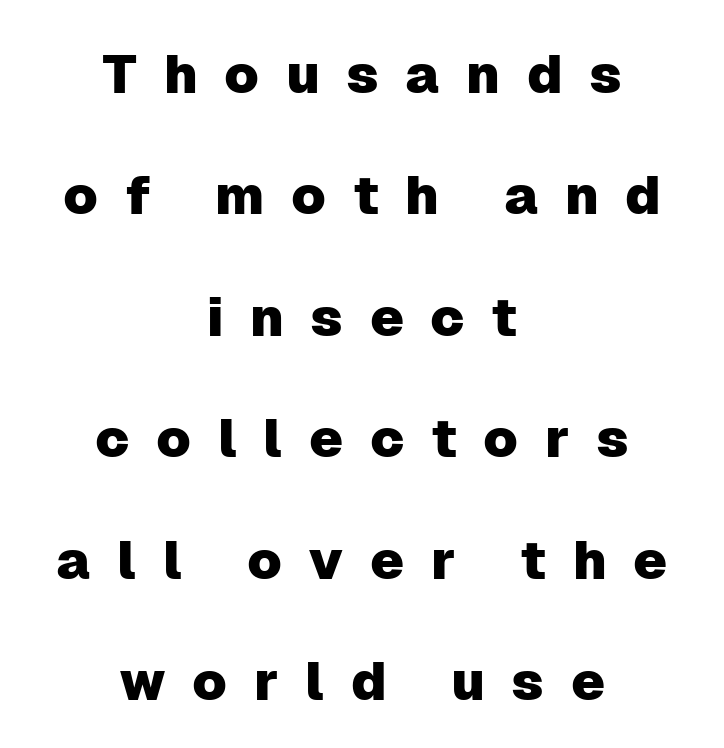
{"serif": "no", "italic": "no", "width": "normal", "stroke_contrast": "low", "x_height": "medium", "monospaced": "no", "underline": "no", "align": "center", "line_spacing": "loose", "line_spacing_ratio": 2.25, "letter_spacing": "wide", "letter_spacing_em": 0.49, "glyph_px": 54}
